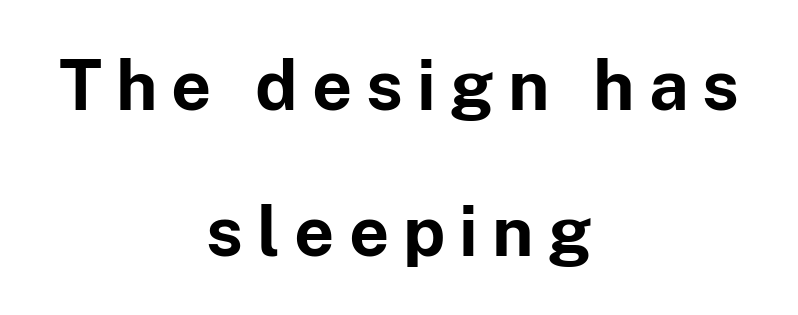
The image shows 70 px bold sans-serif type, upright; set centered, loose line spacing (2.08x), unusually wide letter spacing (+0.2 em), not underlined; low stroke contrast and a medium x-height.
